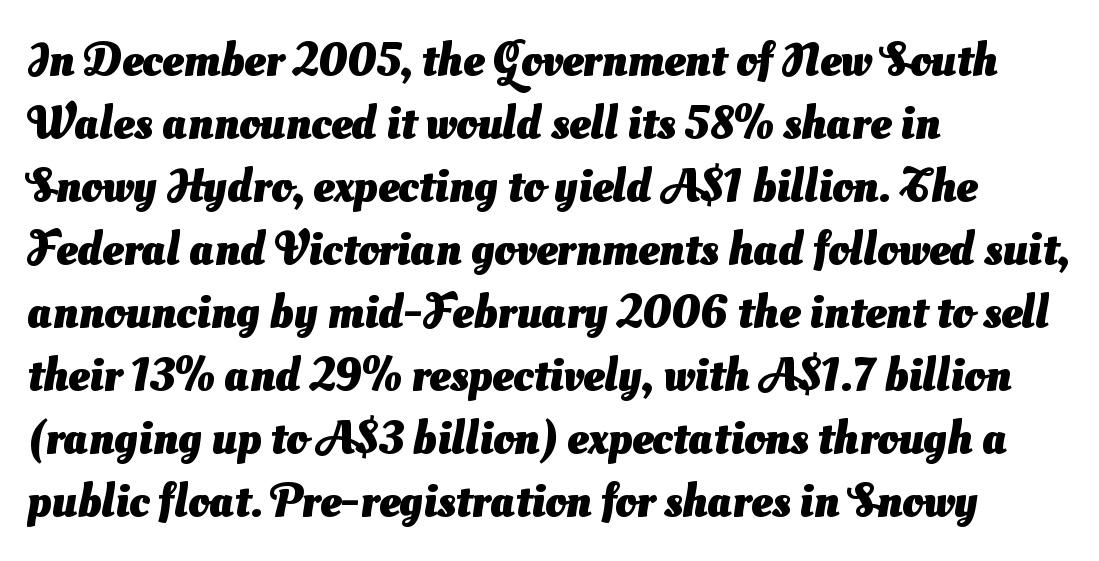
{"serif": "no", "bold": "yes", "weight": "heavy", "width": "normal", "stroke_contrast": "medium", "x_height": "small", "monospaced": "no", "underline": "no", "align": "left", "line_spacing": "normal", "line_spacing_ratio": 1.34, "letter_spacing": "normal", "letter_spacing_em": 0.0, "glyph_px": 47}
